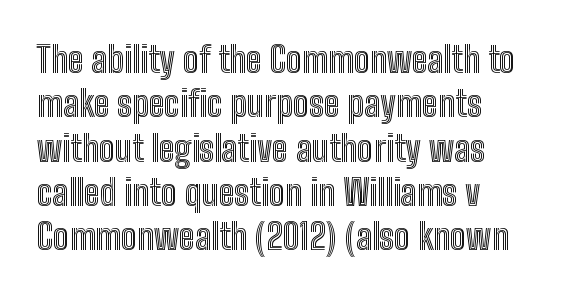
Q: Is the text italic (slanted)? A: No, it is upright.
Q: Is the text underlined? A: No.
Q: How is the paragraph aligned? A: Left-aligned.
Q: Is the spacing between letters normal or unusually wide? A: Normal.
Q: Width (condensed, normal, or wide)? A: Condensed.
Q: x-height? A: Medium.
Q: Monospaced? A: No.
